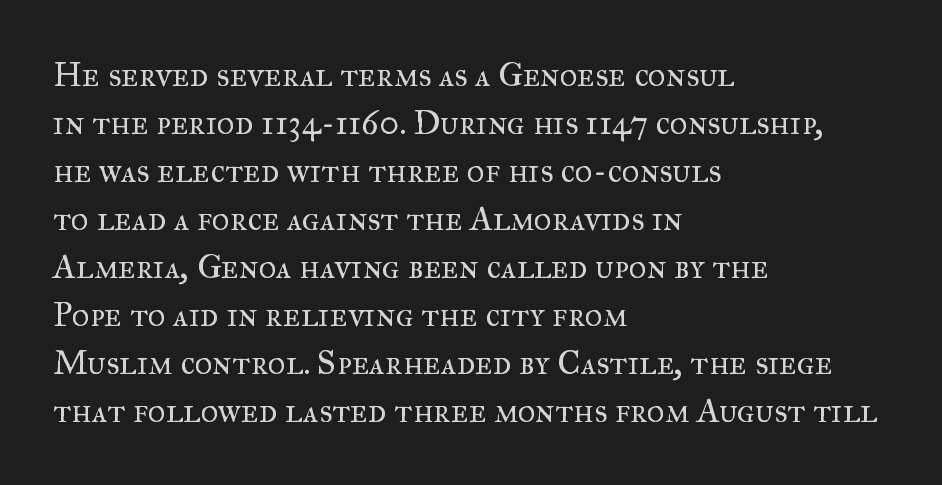
The image shows 34 px regular-weight serif type, upright; set left-aligned, normal line spacing (1.41x), normal letter spacing, not underlined; medium stroke contrast and a small x-height.
